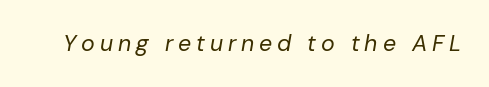
This sample uses an oblique cut, with every glyph tilted off the vertical. You could only call the tracking loose — the letters float apart. Nobody drew a line under any word here. Think standard paragraph weight, or any step lighter than that.
